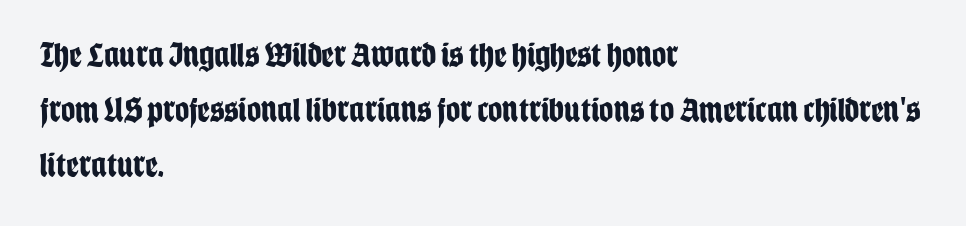
Regarding leading, the lines here are spaced in the standard way. Anything drawn beneath the words? Only blank space. The letters advance in unequal steps, a hallmark of proportional type. Glyph-to-glyph distance matches everyday printed text. The typeface chosen for these lines omits serifs. Teacher's note: observe the even left margin — that is flush-left alignment.
